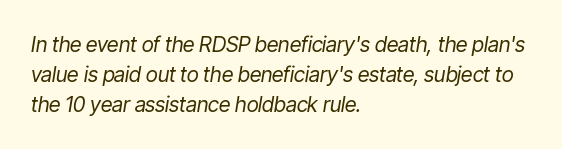
The image shows 21 px text type, italic (leaning right); set left-aligned, normal line spacing (1.42x), normal letter spacing, not underlined.
